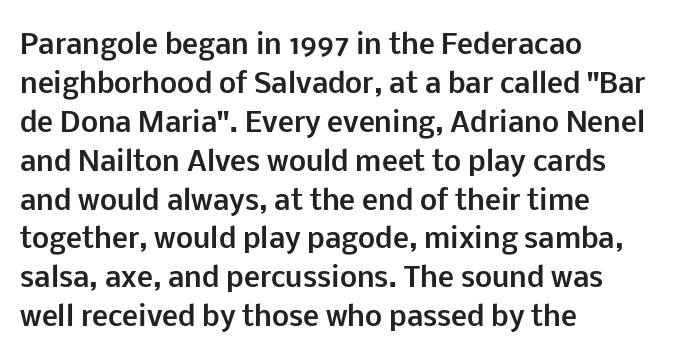
{"italic": "no", "bold": "yes", "underline": "no", "align": "left", "line_spacing": "normal", "line_spacing_ratio": 1.44, "letter_spacing": "normal", "letter_spacing_em": 0.0, "glyph_px": 27}
